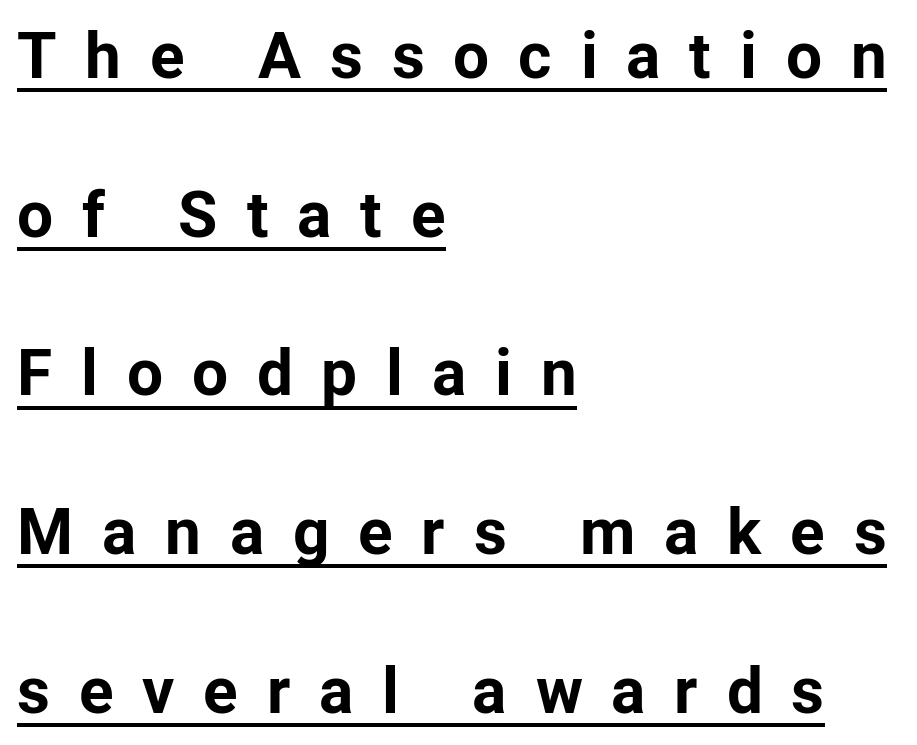
{"serif": "no", "italic": "no", "bold": "yes", "weight": "bold", "width": "normal", "stroke_contrast": "low", "x_height": "medium", "monospaced": "no", "underline": "yes", "align": "left", "line_spacing": "loose", "line_spacing_ratio": 2.48, "letter_spacing": "wide", "letter_spacing_em": 0.45, "glyph_px": 64}
